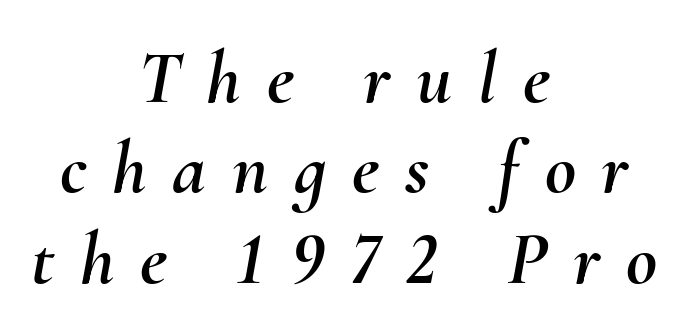
One-word summary of the alignment: center. Think of a printed novel: that variable character pitch is what you see here. The space beneath each line is pristine and unruled. The axis of the letterforms is tilted away from vertical.
